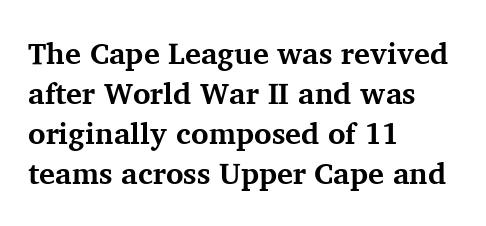
The image shows 30 px bold serif type, upright; set left-aligned, normal line spacing (1.33x), normal letter spacing, not underlined; medium stroke contrast and a medium x-height.
